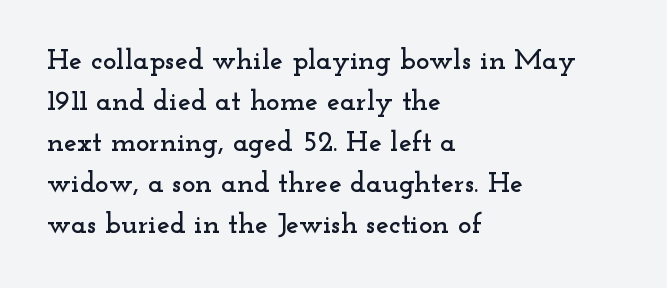
The image shows 29 px wide serif type, upright; set left-aligned, normal line spacing (1.41x), normal letter spacing, not underlined; low stroke contrast and a small x-height.
